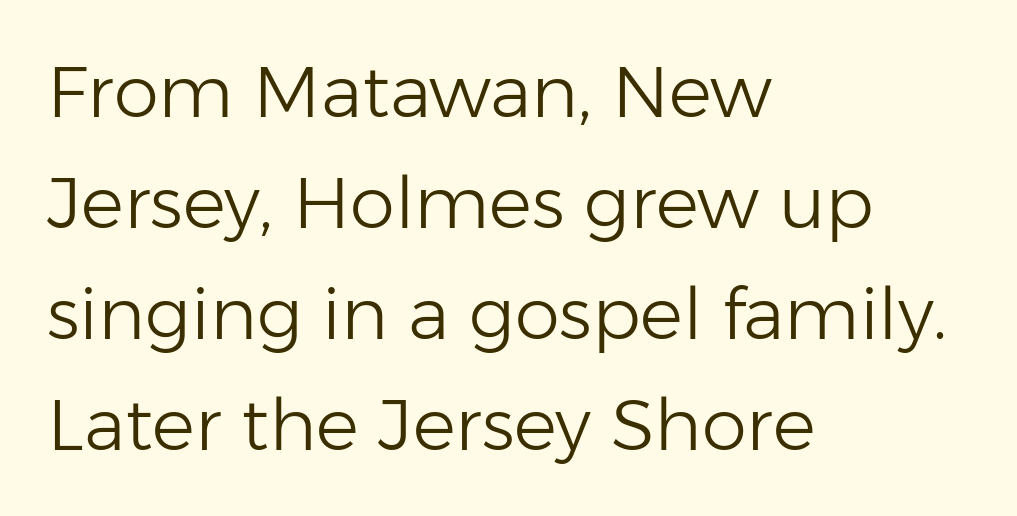
{"serif": "no", "italic": "no", "bold": "no", "weight": "light", "width": "normal", "stroke_contrast": "low", "x_height": "medium", "monospaced": "no", "underline": "no", "align": "left", "line_spacing": "normal", "line_spacing_ratio": 1.54, "letter_spacing": "normal", "letter_spacing_em": 0.0, "glyph_px": 72}
